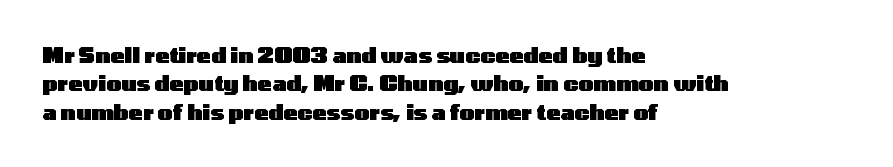
The lines in this sample share a left origin and differ only in where they stop. The block of text has a typical density, with ordinary space between rows. Posture: upright roman. The characters look thick and weighty, a clear bold. Letters rest on an invisible, unmarked baseline. There is no visible air inserted between adjacent glyphs.
